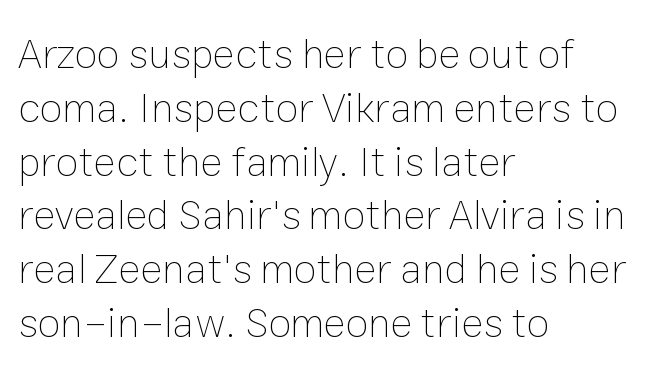
{"italic": "no", "bold": "no", "weight": "thin", "width": "normal", "stroke_contrast": "low", "x_height": "medium", "monospaced": "no", "underline": "no", "align": "left", "line_spacing": "normal", "line_spacing_ratio": 1.28, "letter_spacing": "normal", "letter_spacing_em": 0.0, "glyph_px": 42}
